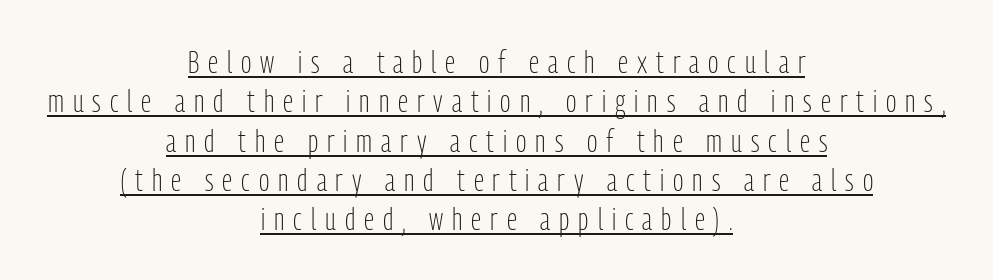
The image shows 31 px light, condensed sans-serif type, upright; set centered, normal line spacing (1.27x), unusually wide letter spacing (+0.29 em), underlined; low stroke contrast and a medium x-height.
